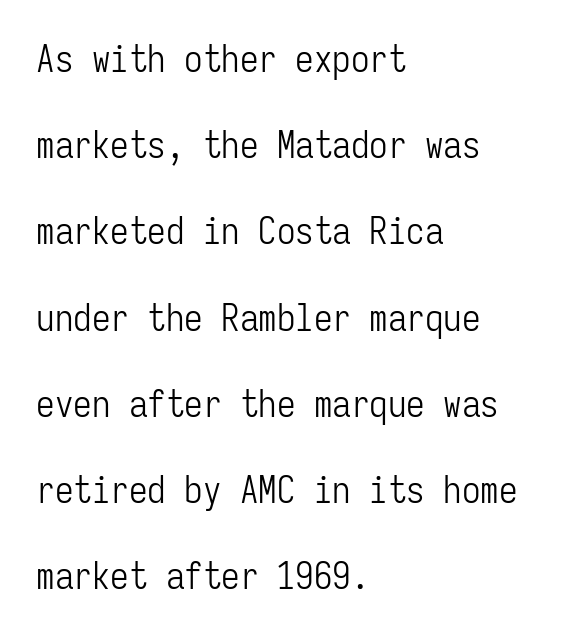
The image shows 37 px light, condensed sans-serif type, upright, monospaced; set left-aligned, loose line spacing (2.33x), normal letter spacing, not underlined; low stroke contrast and a medium x-height.
